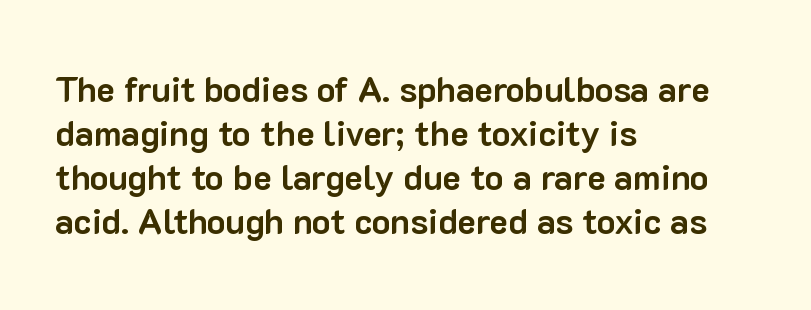
This sample uses plain, unmodified letter spacing. In terms of weight, the rendering is a true, heavy bold. Has an underline been added? It has not. Characters remain perfectly vertical along every line.
